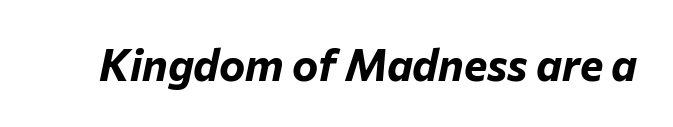
{"italic": "yes", "lean": "right", "slant_degrees": 12, "bold": "yes", "weight": "bold", "width": "normal", "stroke_contrast": "low", "x_height": "medium", "monospaced": "no", "underline": "no", "letter_spacing": "normal", "letter_spacing_em": 0.0, "glyph_px": 44}
